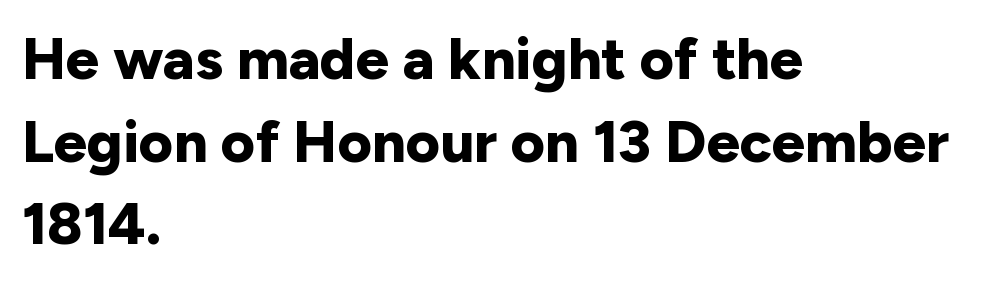
Character widths vary here, with narrow letters taking less room than wide ones. Ascenders rise straight up at ninety degrees. Honestly, the row spacing looks completely unremarkable. The strip under each line holds only bare page. Leftover space on each line is placed entirely after the last word. Is the type bold? Yes — the strokes are clearly thick and heavy.
